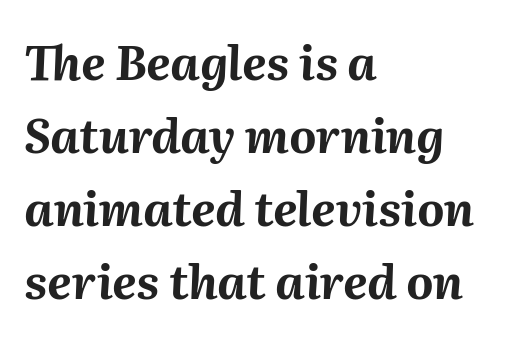
Q: Is the text bold? A: Yes.
Q: Is the text italic (slanted)? A: Yes, it leans right by about 2 degrees.
Q: Is the text underlined? A: No.
Q: How is the paragraph aligned? A: Left-aligned.
Q: Is the spacing between letters normal or unusually wide? A: Normal.
Q: Is the spacing between lines tight, normal or loose? A: Normal.
Q: Width (condensed, normal, or wide)? A: Normal.
Q: Stroke contrast? A: Medium.
Q: x-height? A: Medium.
Q: Monospaced? A: No.
